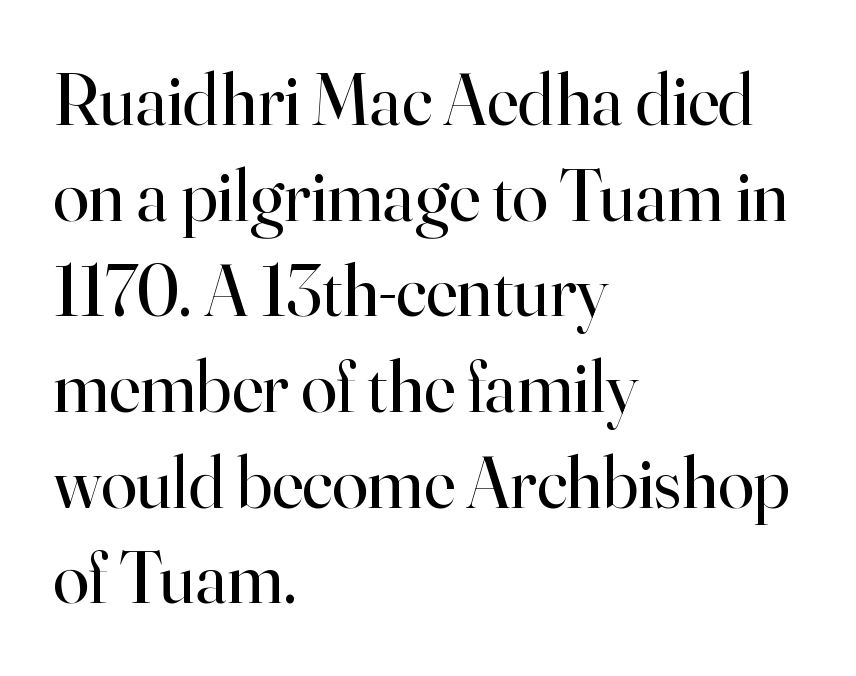
{"serif": "yes", "italic": "no", "bold": "no", "weight": "regular", "width": "normal", "stroke_contrast": "high", "x_height": "small", "monospaced": "no", "underline": "no", "align": "left", "line_spacing": "normal", "line_spacing_ratio": 1.31, "letter_spacing": "normal", "letter_spacing_em": 0.0, "glyph_px": 73}
